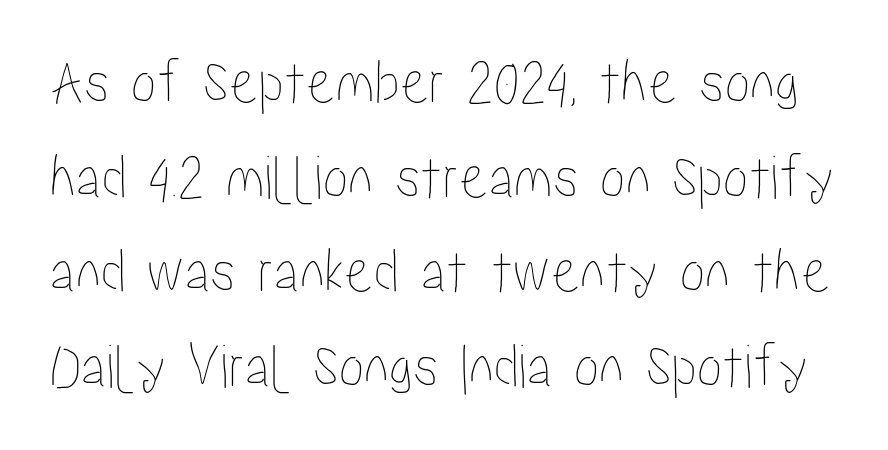
The image shows 64 px condensed type, upright; set normal line spacing (1.48x), normal letter spacing, not underlined; low stroke contrast and a medium x-height.
